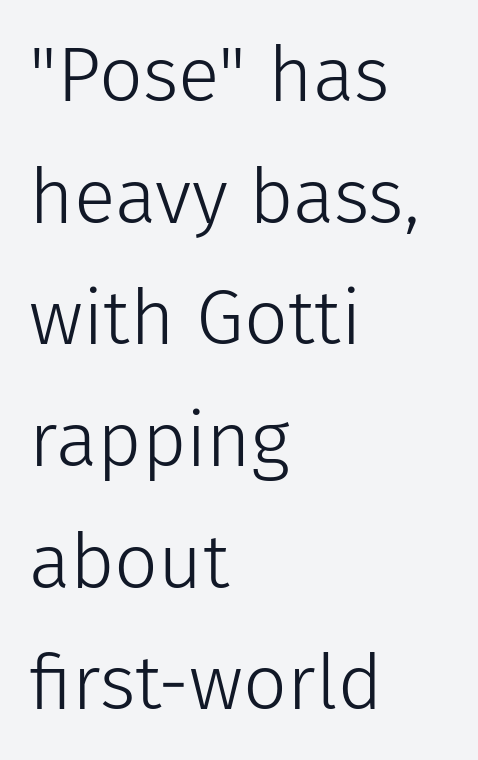
{"serif": "no", "italic": "no", "bold": "no", "weight": "light", "width": "normal", "stroke_contrast": "low", "x_height": "medium", "monospaced": "no", "underline": "no", "align": "left", "line_spacing": "normal", "line_spacing_ratio": 1.58, "letter_spacing": "normal", "letter_spacing_em": 0.0, "glyph_px": 77}
